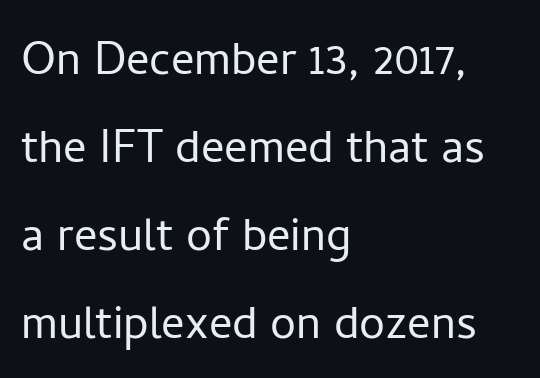
{"serif": "no", "italic": "no", "bold": "no", "weight": "light", "width": "normal", "stroke_contrast": "low", "x_height": "medium", "monospaced": "no", "underline": "no", "align": "left", "line_spacing": "normal", "line_spacing_ratio": 1.52, "letter_spacing": "normal", "letter_spacing_em": 0.0, "glyph_px": 58}
